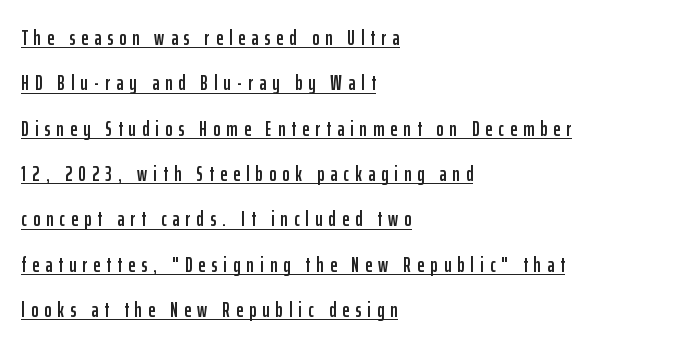
{"italic": "no", "underline": "yes", "align": "left", "line_spacing": "loose", "line_spacing_ratio": 2.16, "letter_spacing": "wide", "letter_spacing_em": 0.3, "glyph_px": 21}
